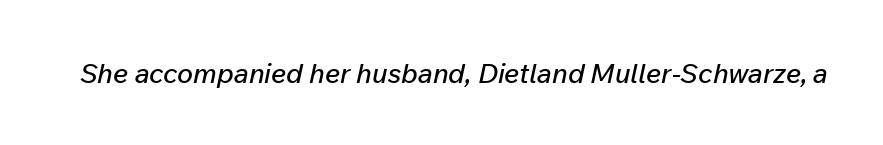
The image shows 27 px text type, italic (leaning right); set normal letter spacing, not underlined.
